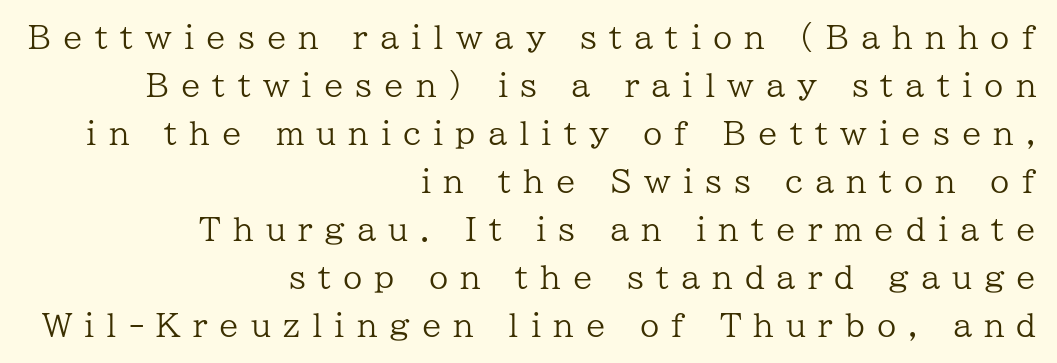
The image shows 31 px regular-weight serif type, upright; set right-aligned, normal line spacing (1.55x), unusually wide letter spacing (+0.39 em), not underlined; low stroke contrast and a medium x-height.
